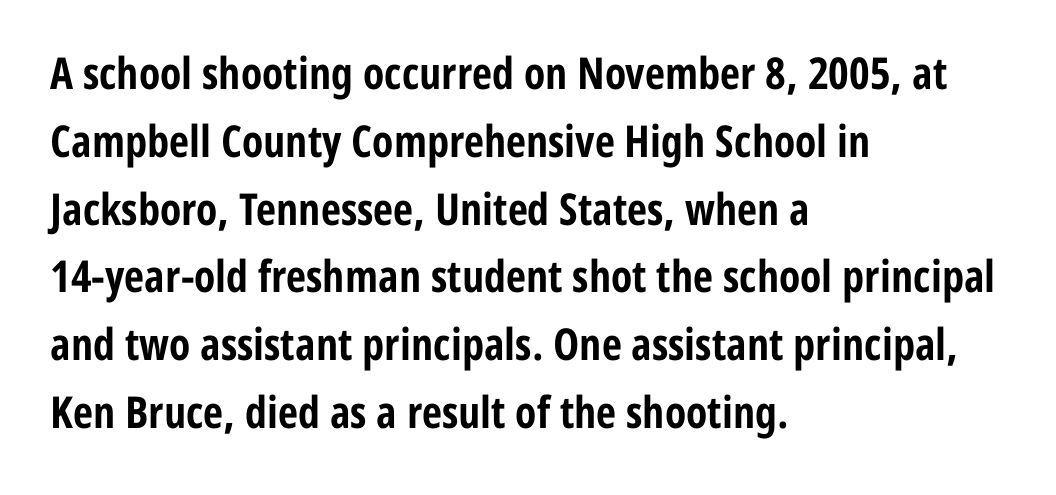
{"serif": "no", "italic": "no", "bold": "yes", "weight": "bold", "width": "condensed", "stroke_contrast": "low", "x_height": "medium", "monospaced": "no", "underline": "no", "align": "left", "line_spacing": "normal", "line_spacing_ratio": 1.54, "letter_spacing": "normal", "letter_spacing_em": 0.0, "glyph_px": 44}
